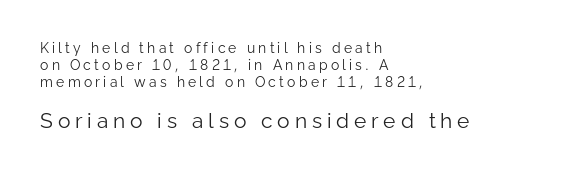
The image shows 21 px text type, upright; set left-aligned, line spacing 1.22x, unusually wide letter spacing (+0.23 em), not underlined; the second (bottom) block is 1.5x larger.
